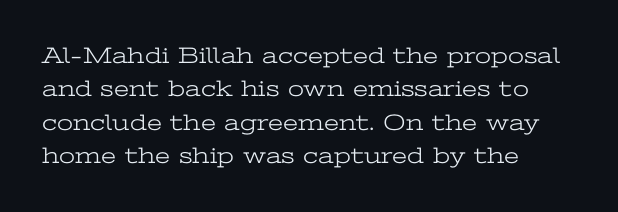
{"italic": "no", "bold": "no", "underline": "no", "align": "left", "line_spacing": "normal", "line_spacing_ratio": 1.45, "letter_spacing": "normal", "letter_spacing_em": 0.0, "glyph_px": 23}
